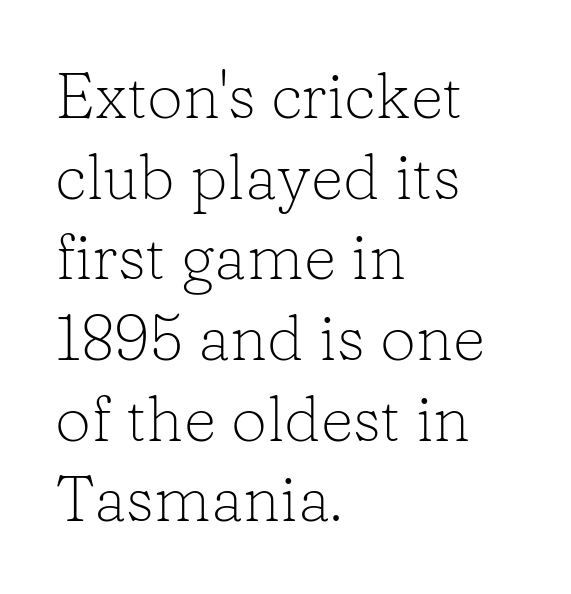
{"serif": "yes", "italic": "no", "bold": "no", "weight": "light", "width": "normal", "stroke_contrast": "low", "x_height": "medium", "monospaced": "no", "underline": "no", "align": "left", "line_spacing": "normal", "line_spacing_ratio": 1.26, "letter_spacing": "normal", "letter_spacing_em": 0.0, "glyph_px": 64}
